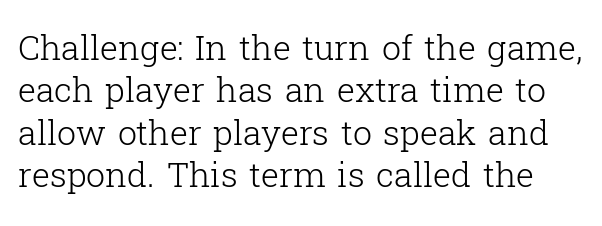
The image shows 34 px light serif type, upright; set normal line spacing (1.25x), normal letter spacing, not underlined; low stroke contrast and a medium x-height.
